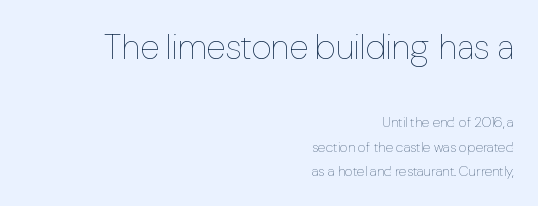
Q: Is the text bold? A: No.
Q: Is the text italic (slanted)? A: No, it is upright.
Q: Is the text underlined? A: No.
Q: How is the paragraph aligned? A: Right-aligned.
Q: Is the spacing between letters normal or unusually wide? A: Normal.
Q: Which block of text is set in a larger size, the first (top) or the second (bottom)? A: The first (top) one.
Q: Width (condensed, normal, or wide)? A: Normal.
Q: Stroke contrast? A: Low.
Q: x-height? A: Medium.
Q: Monospaced? A: No.
